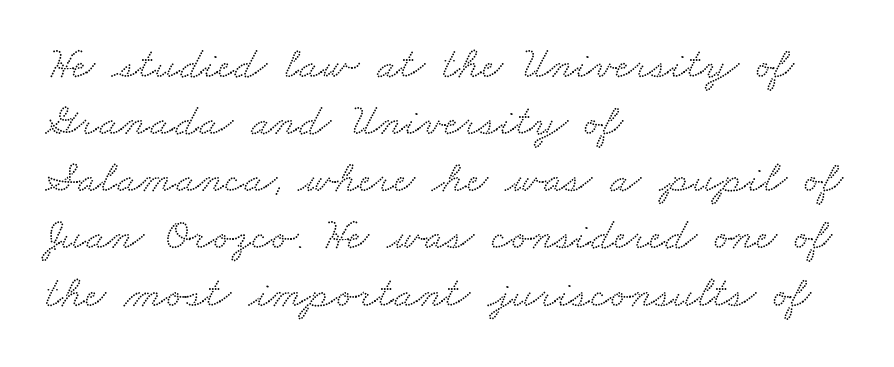
Q: Is the typeface a serif or a sans-serif typeface? A: Serif.
Q: Is the text underlined? A: No.
Q: How is the paragraph aligned? A: Left-aligned.
Q: Is the spacing between letters normal or unusually wide? A: Normal.
Q: Is the spacing between lines tight, normal or loose? A: Normal.
Q: Width (condensed, normal, or wide)? A: Wide.
Q: Stroke contrast? A: Low.
Q: x-height? A: Small.
Q: Monospaced? A: No.
